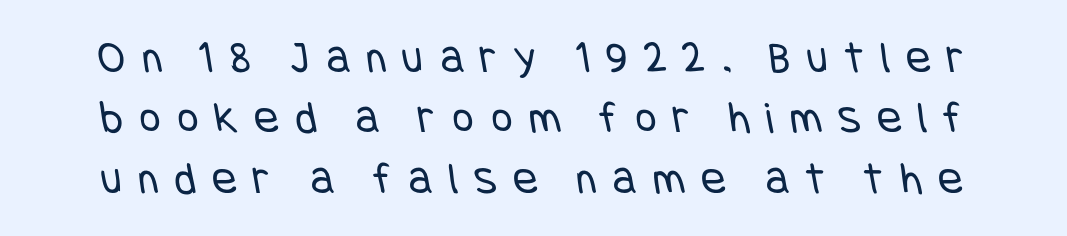
Is this a heavy cut? Hardly; it is regular or lighter. Each new line begins a customary step beneath the previous one. The rendering shows plain stroke endings on the letterforms — a sans-serif design. Each row of text sits above clean, open space. Someone cranked the tracking dial way up on this one.
